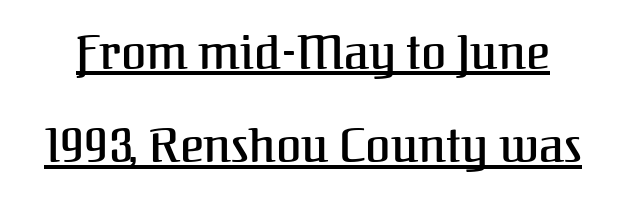
{"serif": "yes", "italic": "no", "width": "normal", "stroke_contrast": "medium", "x_height": "medium", "monospaced": "no", "underline": "yes", "line_spacing": "loose", "line_spacing_ratio": 2.03, "letter_spacing": "normal", "letter_spacing_em": 0.0, "glyph_px": 46}
